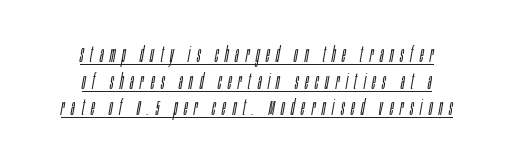
The image shows 22 px text type, italic (leaning right); set centered, line spacing 1.21x, unusually wide letter spacing (+0.3 em), underlined.
